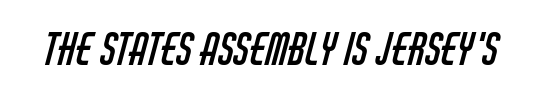
Q: Is the text bold? A: No.
Q: Is the typeface a serif or a sans-serif typeface? A: Sans-serif.
Q: Is the text underlined? A: No.
Q: Is the spacing between letters normal or unusually wide? A: Normal.
Q: Width (condensed, normal, or wide)? A: Condensed.
Q: Stroke contrast? A: Low.
Q: x-height? A: Large.
Q: Monospaced? A: No.
